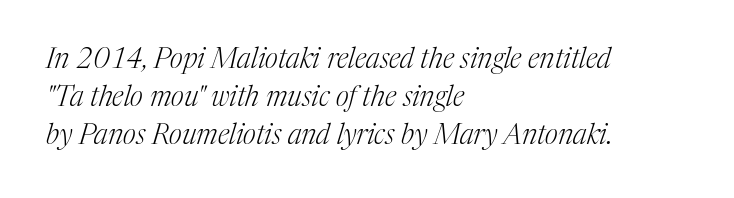
Q: Is the text bold? A: No.
Q: Is the text italic (slanted)? A: Yes, it leans right by about 17 degrees.
Q: Is the typeface a serif or a sans-serif typeface? A: Serif.
Q: Is the text underlined? A: No.
Q: How is the paragraph aligned? A: Left-aligned.
Q: Is the spacing between letters normal or unusually wide? A: Normal.
Q: Is the spacing between lines tight, normal or loose? A: Normal.
Q: Width (condensed, normal, or wide)? A: Normal.
Q: Stroke contrast? A: Medium.
Q: x-height? A: Medium.
Q: Monospaced? A: No.
